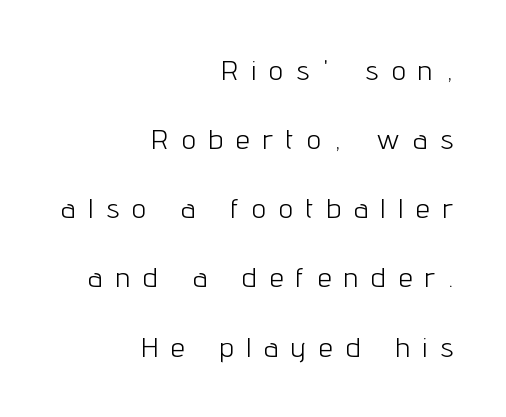
{"serif": "no", "italic": "no", "bold": "no", "weight": "light", "width": "condensed", "stroke_contrast": "low", "x_height": "medium", "monospaced": "no", "underline": "no", "align": "right", "line_spacing": "loose", "line_spacing_ratio": 2.47, "letter_spacing": "wide", "letter_spacing_em": 0.48, "glyph_px": 28}
